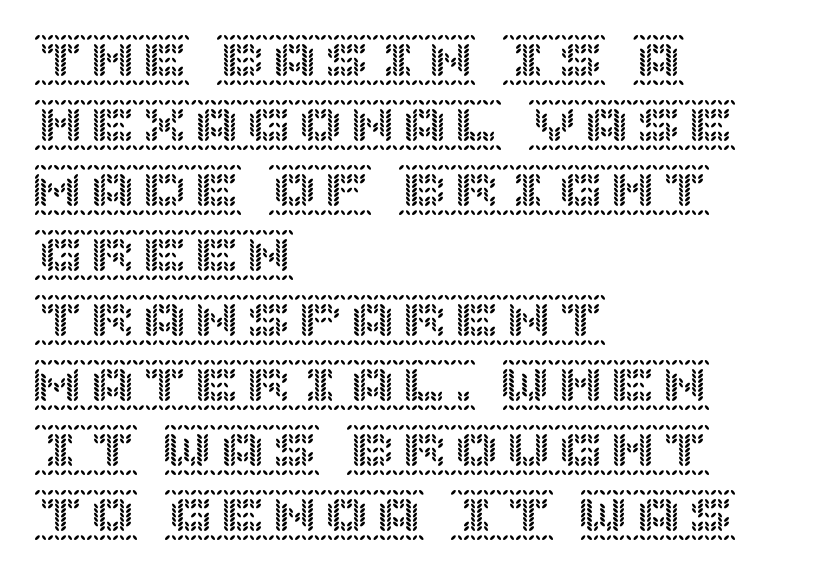
{"italic": "no", "width": "normal", "x_height": "large", "underline": "no", "align": "left", "line_spacing": "normal", "line_spacing_ratio": 1.25, "letter_spacing": "normal", "letter_spacing_em": 0.0, "glyph_px": 52}
